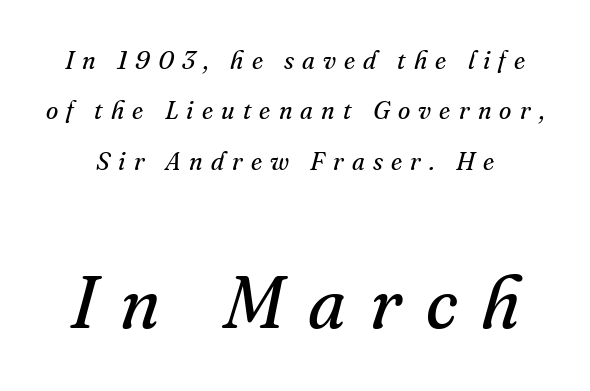
A typesetter would call this proportional, since set widths differ per character. Underline: absent. Look at the tracking — it's clearly loosened, letters drifting apart. Does the lettering tilt? It does — this is italic. Reading top to bottom, the characters get bigger at the block break. A great deal of white space separates one row of letters from the next.
